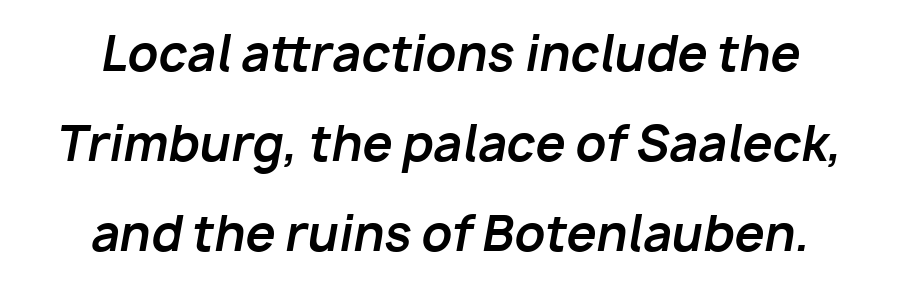
Q: Is the text bold? A: Yes.
Q: Is the text italic (slanted)? A: Yes, it leans right by about 10 degrees.
Q: Is the text underlined? A: No.
Q: How is the paragraph aligned? A: Centered.
Q: Is the spacing between letters normal or unusually wide? A: Normal.
Q: Width (condensed, normal, or wide)? A: Normal.
Q: Stroke contrast? A: Low.
Q: x-height? A: Medium.
Q: Monospaced? A: No.
